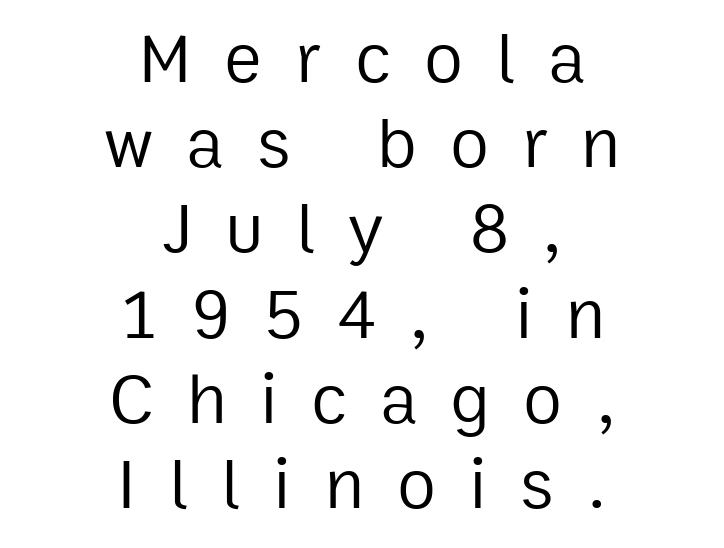
{"serif": "no", "italic": "no", "bold": "no", "weight": "regular", "width": "normal", "stroke_contrast": "low", "x_height": "medium", "monospaced": "no", "underline": "no", "align": "center", "line_spacing_ratio": 1.2, "letter_spacing": "wide", "letter_spacing_em": 0.47, "glyph_px": 71}
